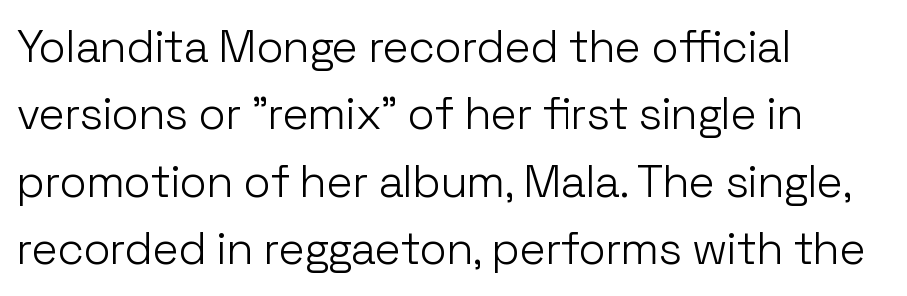
The letters advance in unequal steps, a hallmark of proportional type. If you measured baseline to baseline, you'd find a middling distance. Type style note: lacks serifs. Is the block centered? No — it sits flush against the left margin. How are the letters spaced? Ordinarily, with no added tracking.
